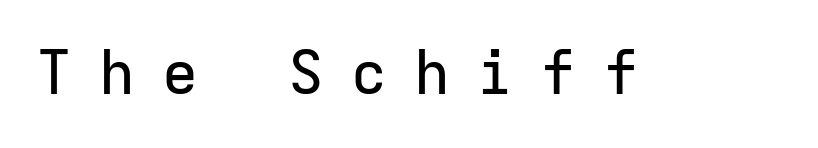
The image shows 60 px sans-serif type, upright, monospaced; set unusually wide letter spacing (+0.45 em), not underlined; low stroke contrast and a medium x-height.
